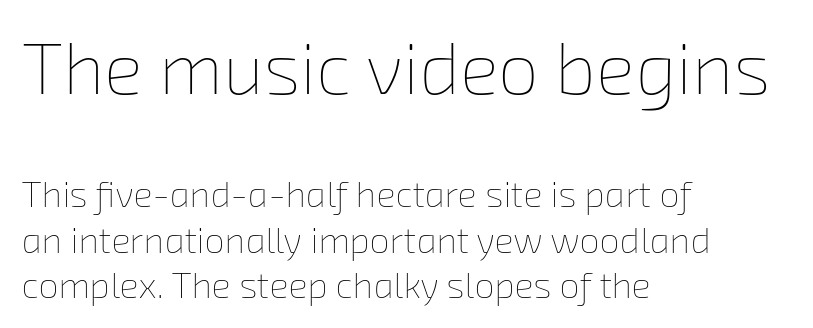
{"bold": "no", "weight": "thin", "width": "normal", "stroke_contrast": "low", "x_height": "medium", "monospaced": "no", "underline": "no", "align": "left", "line_spacing": "normal", "line_spacing_ratio": 1.26, "letter_spacing": "normal", "letter_spacing_em": 0.0, "larger_block": "first", "size_ratio": 2.03, "glyph_px": 73}
